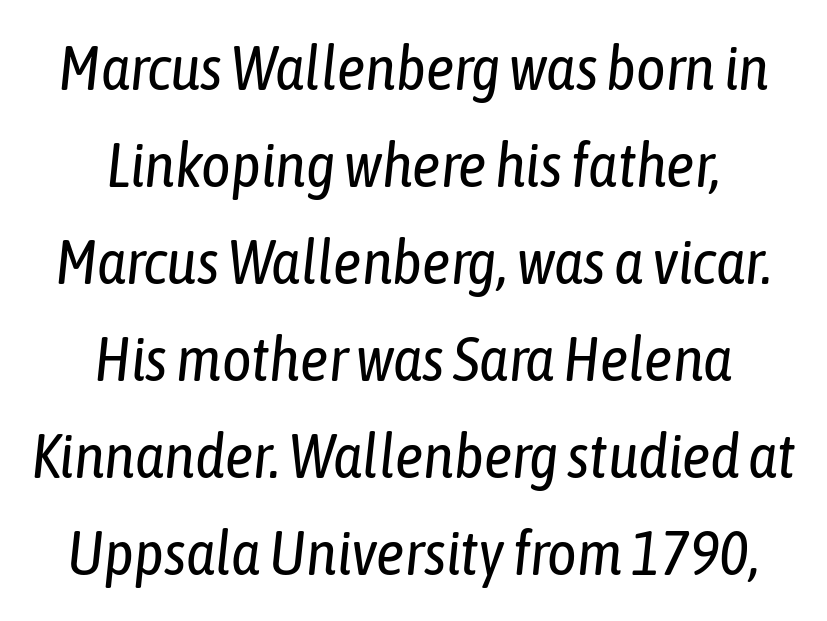
{"italic": "yes", "lean": "right", "slant_degrees": 6, "bold": "no", "weight": "regular", "width": "condensed", "stroke_contrast": "low", "x_height": "medium", "monospaced": "no", "underline": "no", "align": "center", "line_spacing": "normal", "line_spacing_ratio": 1.54, "letter_spacing": "normal", "letter_spacing_em": 0.0, "glyph_px": 63}
